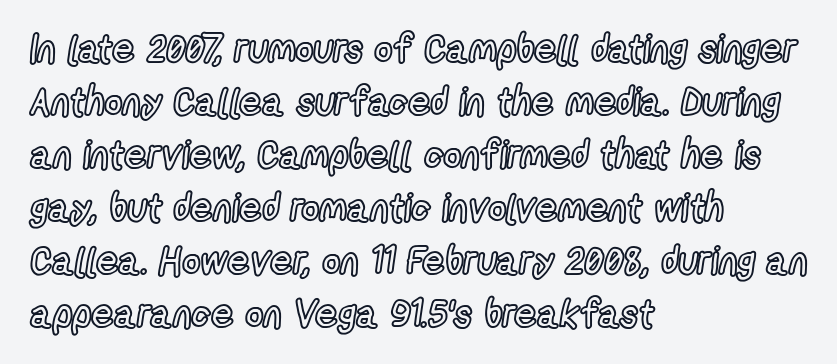
{"width": "condensed", "x_height": "medium", "monospaced": "no", "underline": "no", "align": "left", "line_spacing": "normal", "line_spacing_ratio": 1.36, "letter_spacing": "normal", "letter_spacing_em": 0.0, "glyph_px": 39}
